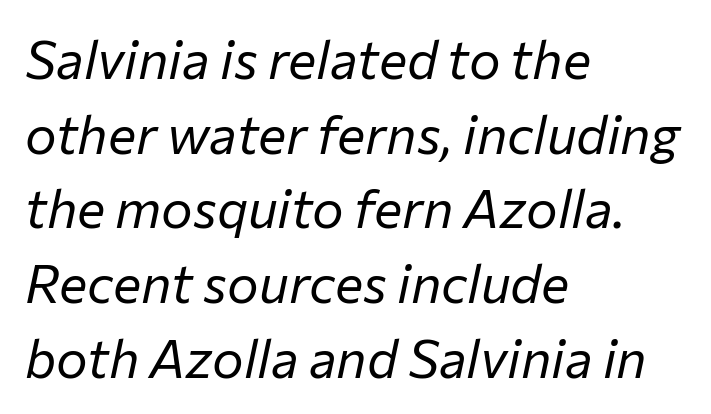
The image shows 53 px regular-weight type, italic (leaning right); set left-aligned, normal line spacing (1.41x), normal letter spacing, not underlined; low stroke contrast and a medium x-height.
